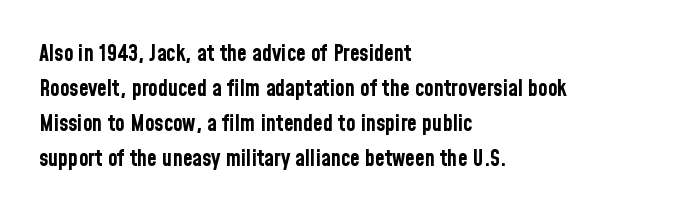
Horizontal bands of white between lines are of average thickness. The rendering keeps characters at their native spacing. Line beginnings align vertically; line endings do not. The font is running at its bold setting. No italicization has been applied; the sample stays upright.
